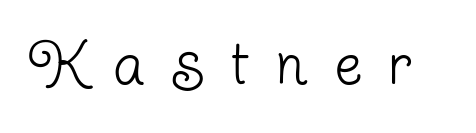
Q: Is the text bold? A: No.
Q: Is the text italic (slanted)? A: No, it is upright.
Q: Is the typeface a serif or a sans-serif typeface? A: Serif.
Q: Is the text underlined? A: No.
Q: Is the spacing between letters normal or unusually wide? A: Unusually wide.
Q: Width (condensed, normal, or wide)? A: Condensed.
Q: Stroke contrast? A: Low.
Q: x-height? A: Medium.
Q: Monospaced? A: No.
